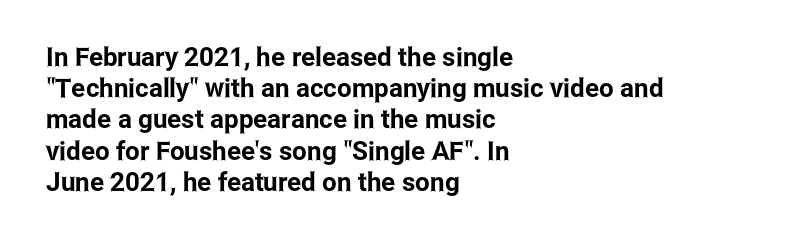
The passage is arranged the way most books set body copy — flush left. This is the regular roman posture of the typeface. The rendering keeps characters at their native spacing. Honestly, there is no underline to notice here at all.
